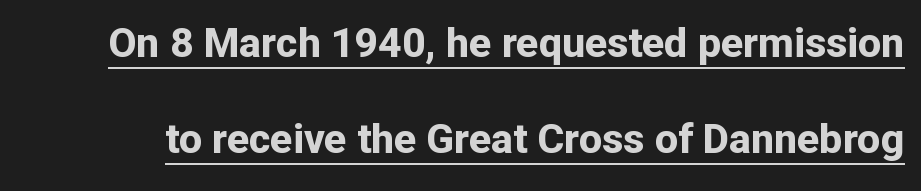
In terms of letterform style, serifs are entirely absent. Strong, thick strokes mark this as bold type. Do the characters align in a grid? No, the font is proportional. This sample trades compactness for vertical openness between lines. Every stem runs plumb, perpendicular to the baseline.
